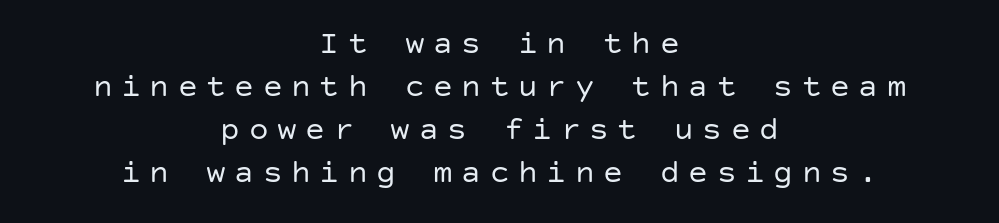
{"serif": "no", "italic": "no", "bold": "no", "weight": "regular", "width": "normal", "stroke_contrast": "low", "x_height": "large", "underline": "no", "align": "center", "line_spacing": "normal", "line_spacing_ratio": 1.3, "letter_spacing": "wide", "letter_spacing_em": 0.26, "glyph_px": 33}
